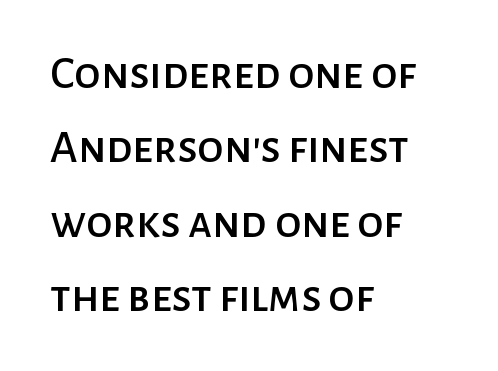
These lines are set flush left with a ragged right edge. This sample has the flowing, uneven cadence of proportional lettering. Each word holds together tightly as a unit, with standard inter-letter gaps. Descender tails drop into unmarked territory.
